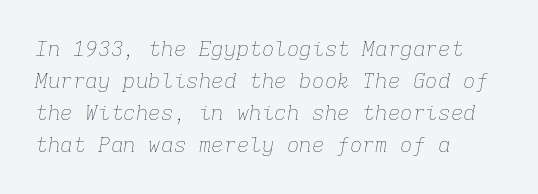
What's the leading like? Ordinary, nothing unusual. The strip under each line holds only bare page. Students, note that the glyphs here touch the page at normal intervals. This is not heavy type; no bold has been used.
